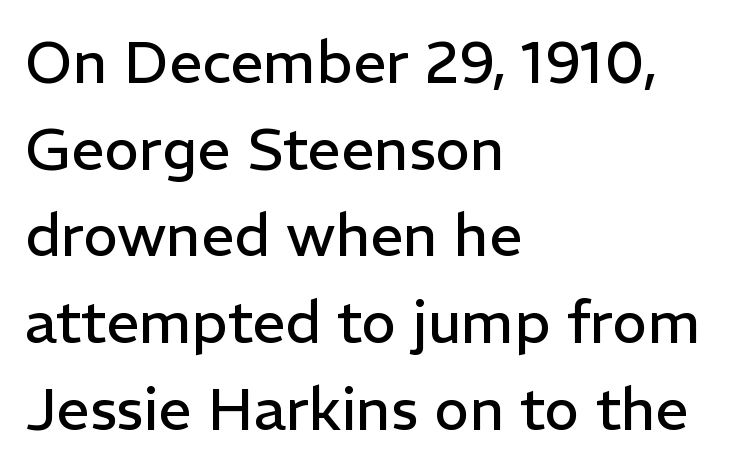
{"serif": "no", "italic": "no", "bold": "no", "weight": "regular", "width": "normal", "stroke_contrast": "low", "x_height": "medium", "monospaced": "no", "underline": "no", "align": "left", "line_spacing": "normal", "line_spacing_ratio": 1.47, "letter_spacing": "normal", "letter_spacing_em": 0.0, "glyph_px": 59}
